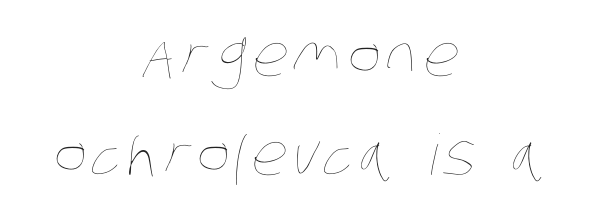
Q: Is the text bold? A: No.
Q: Is the text underlined? A: No.
Q: How is the paragraph aligned? A: Centered.
Q: Width (condensed, normal, or wide)? A: Condensed.
Q: Stroke contrast? A: Low.
Q: x-height? A: Large.
Q: Monospaced? A: No.
